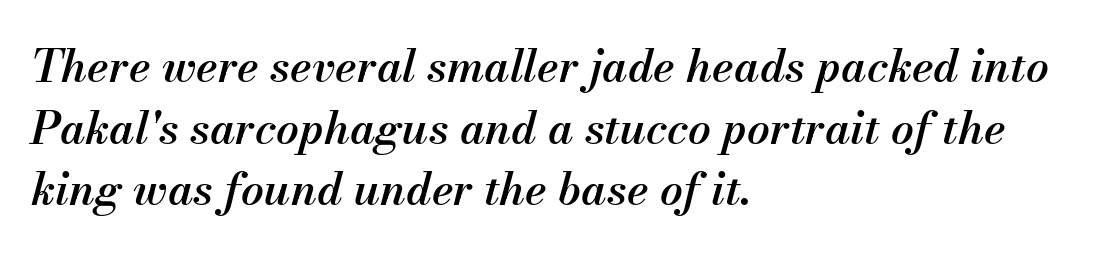
The image shows 45 px semibold type, italic (leaning right); set left-aligned, normal line spacing (1.37x), normal letter spacing, not underlined; medium stroke contrast and a small x-height.
